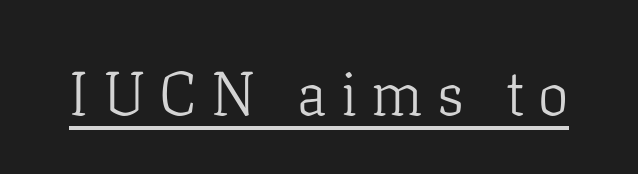
The image shows 61 px light serif type, upright; set unusually wide letter spacing (+0.23 em), underlined; low stroke contrast and a medium x-height.
